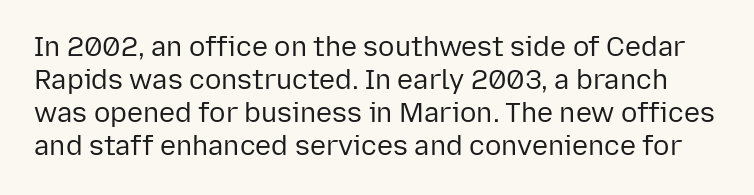
{"italic": "no", "bold": "no", "underline": "no", "line_spacing_ratio": 1.22, "letter_spacing": "normal", "letter_spacing_em": 0.0, "glyph_px": 27}
